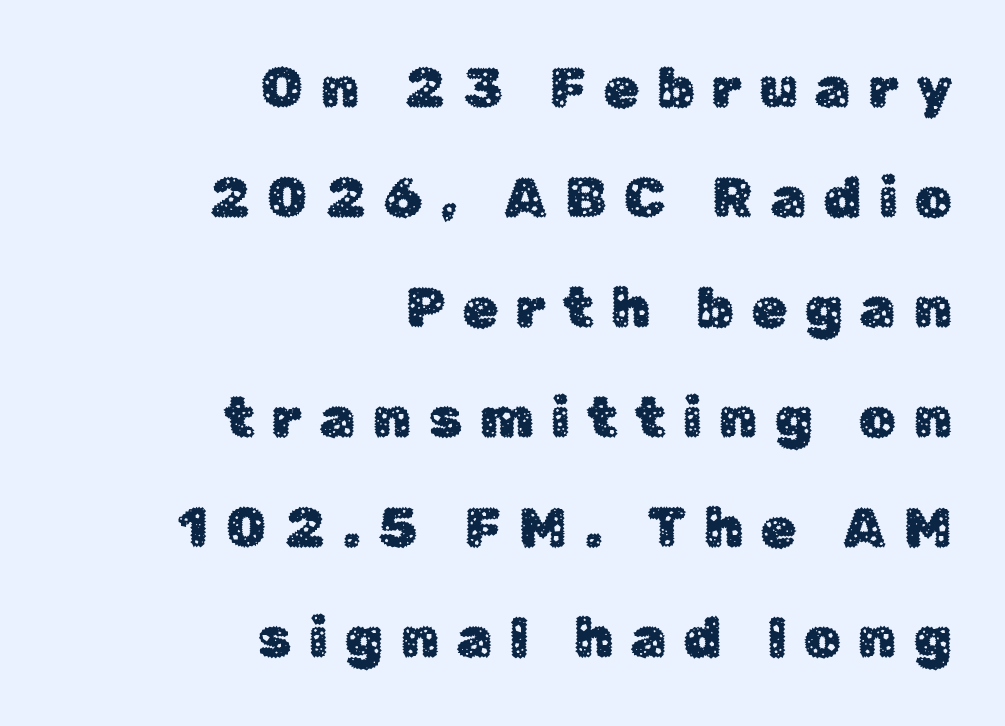
Decoration check: the copy has no underline. Is this a fixed-width face? No — the glyphs have proportional, varying widths. The horizontal fit of the characters is loose and conspicuously gappy. Every stem runs plumb, perpendicular to the baseline.
